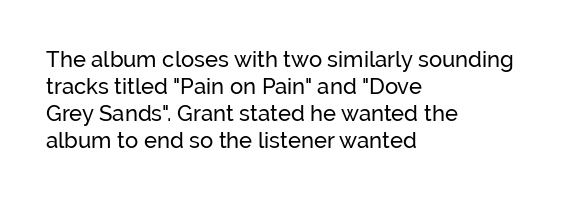
The horizontal fit of the characters is conventional and even. The typesetter chose a ragged-right arrangement here. Upright lettering throughout. The specimen omits any rule beneath the text block's lines.
